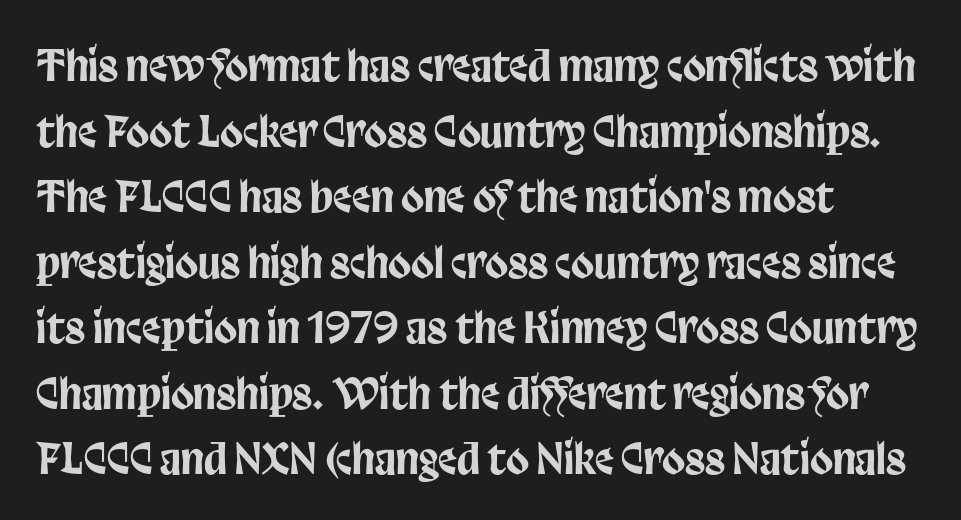
Q: Is the text italic (slanted)? A: No, it is upright.
Q: Is the typeface a serif or a sans-serif typeface? A: Sans-serif.
Q: Is the text underlined? A: No.
Q: How is the paragraph aligned? A: Left-aligned.
Q: Is the spacing between letters normal or unusually wide? A: Normal.
Q: Is the spacing between lines tight, normal or loose? A: Normal.
Q: Width (condensed, normal, or wide)? A: Condensed.
Q: Stroke contrast? A: Low.
Q: x-height? A: Large.
Q: Monospaced? A: No.
